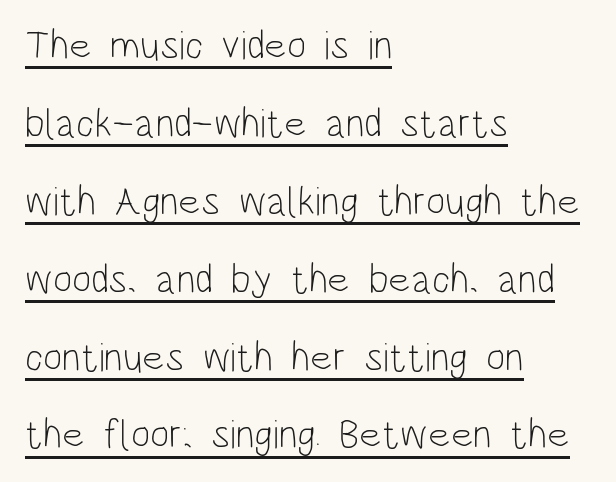
{"serif": "no", "italic": "no", "bold": "no", "weight": "light", "width": "condensed", "stroke_contrast": "low", "x_height": "large", "monospaced": "no", "underline": "yes", "align": "left", "line_spacing": "loose", "line_spacing_ratio": 1.9, "letter_spacing": "normal", "letter_spacing_em": 0.0, "glyph_px": 41}
